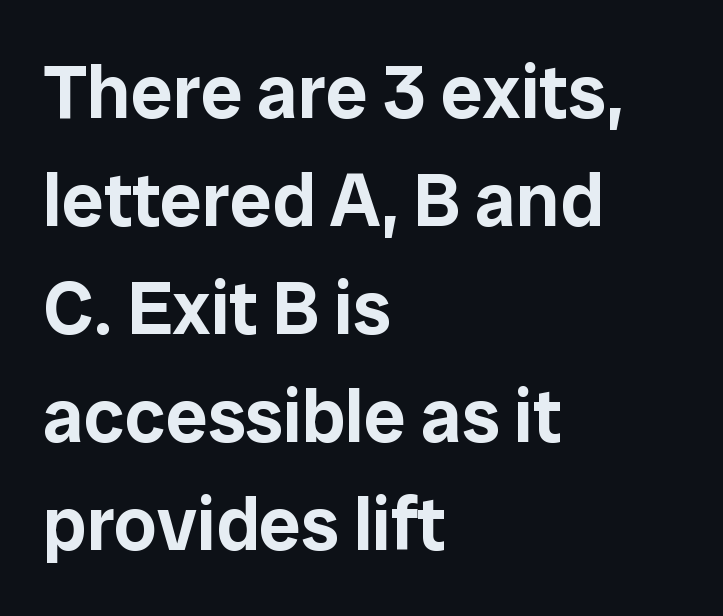
Q: Is the text italic (slanted)? A: No, it is upright.
Q: Is the typeface a serif or a sans-serif typeface? A: Sans-serif.
Q: Is the text underlined? A: No.
Q: How is the paragraph aligned? A: Left-aligned.
Q: Is the spacing between letters normal or unusually wide? A: Normal.
Q: Is the spacing between lines tight, normal or loose? A: Normal.
Q: Width (condensed, normal, or wide)? A: Normal.
Q: Stroke contrast? A: Low.
Q: x-height? A: Medium.
Q: Monospaced? A: No.
